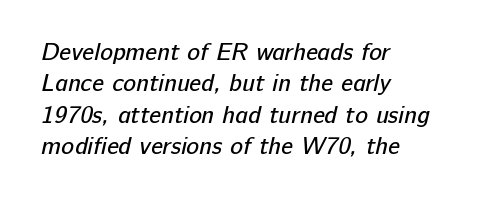
{"bold": "no", "underline": "no", "align": "left", "line_spacing": "normal", "line_spacing_ratio": 1.31, "letter_spacing": "normal", "letter_spacing_em": 0.0, "glyph_px": 24}
